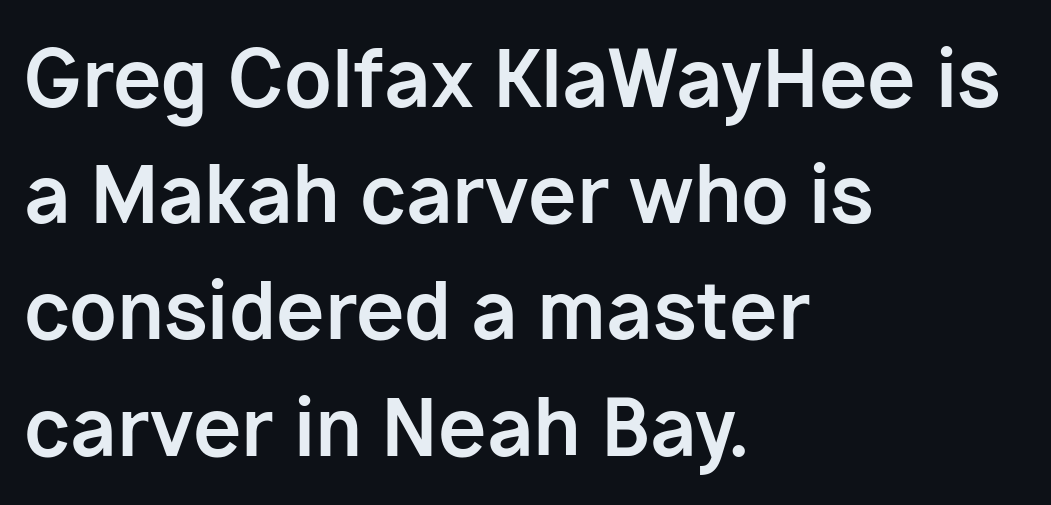
Q: Is the text bold? A: Yes.
Q: Is the text italic (slanted)? A: No, it is upright.
Q: Is the typeface a serif or a sans-serif typeface? A: Sans-serif.
Q: Is the text underlined? A: No.
Q: How is the paragraph aligned? A: Left-aligned.
Q: Is the spacing between letters normal or unusually wide? A: Normal.
Q: Is the spacing between lines tight, normal or loose? A: Normal.
Q: Width (condensed, normal, or wide)? A: Normal.
Q: Stroke contrast? A: Low.
Q: x-height? A: Medium.
Q: Monospaced? A: No.
